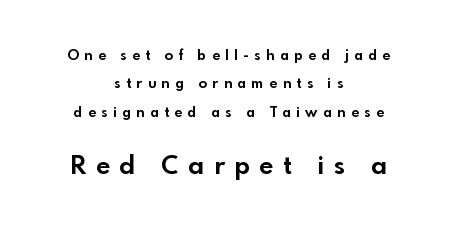
In this sample the second text group is rendered at the bigger scale. Upright lettering throughout. Airy leading. Each row of text sits above clean, open space. Weight check: bold — yes, fully. Tracking value appears strongly positive — letters spread wide.
